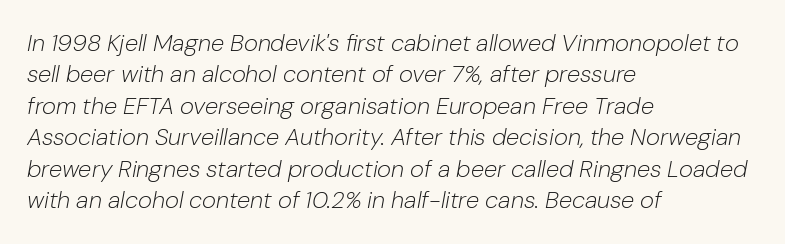
{"italic": "yes", "lean": "right", "slant_degrees": 10, "bold": "no", "underline": "no", "align": "left", "line_spacing": "normal", "line_spacing_ratio": 1.31, "letter_spacing": "normal", "letter_spacing_em": 0.0, "glyph_px": 24}
